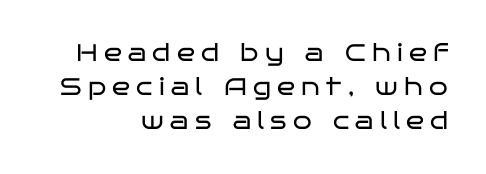
{"italic": "no", "bold": "no", "underline": "no", "align": "right", "line_spacing": "normal", "line_spacing_ratio": 1.41, "letter_spacing": "wide", "letter_spacing_em": 0.26, "glyph_px": 24}
